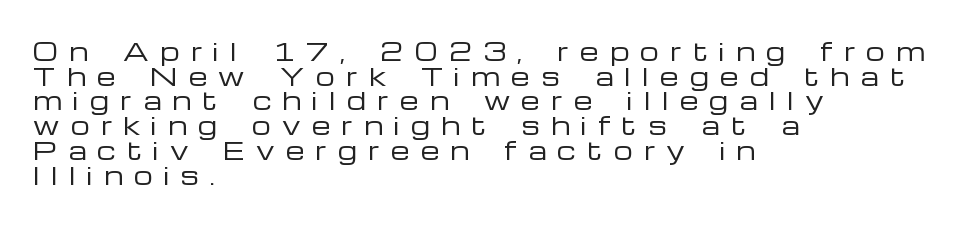
{"italic": "no", "bold": "no", "underline": "no", "align": "left", "line_spacing": "tight", "line_spacing_ratio": 1.03, "letter_spacing": "wide", "letter_spacing_em": 0.47, "glyph_px": 24}
